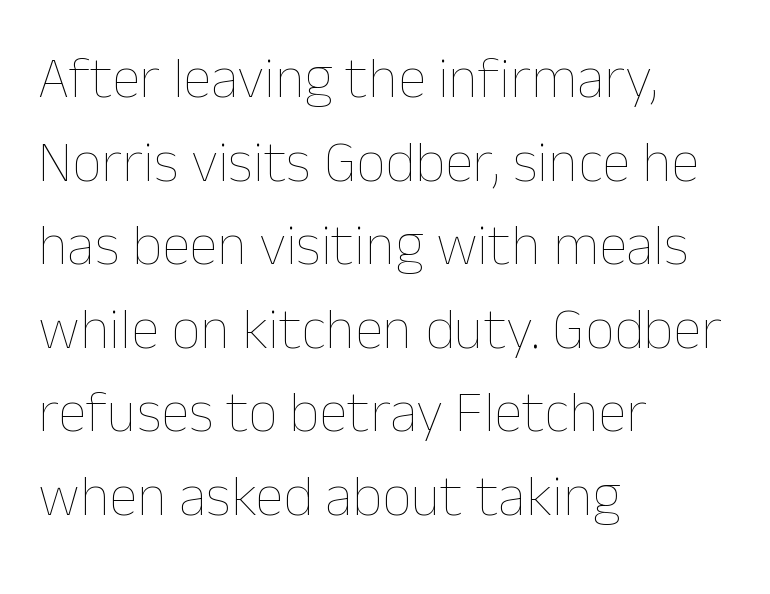
{"italic": "no", "bold": "no", "weight": "thin", "width": "normal", "stroke_contrast": "low", "x_height": "medium", "monospaced": "no", "underline": "no", "align": "left", "line_spacing": "normal", "line_spacing_ratio": 1.44, "letter_spacing": "normal", "letter_spacing_em": 0.0, "glyph_px": 58}
